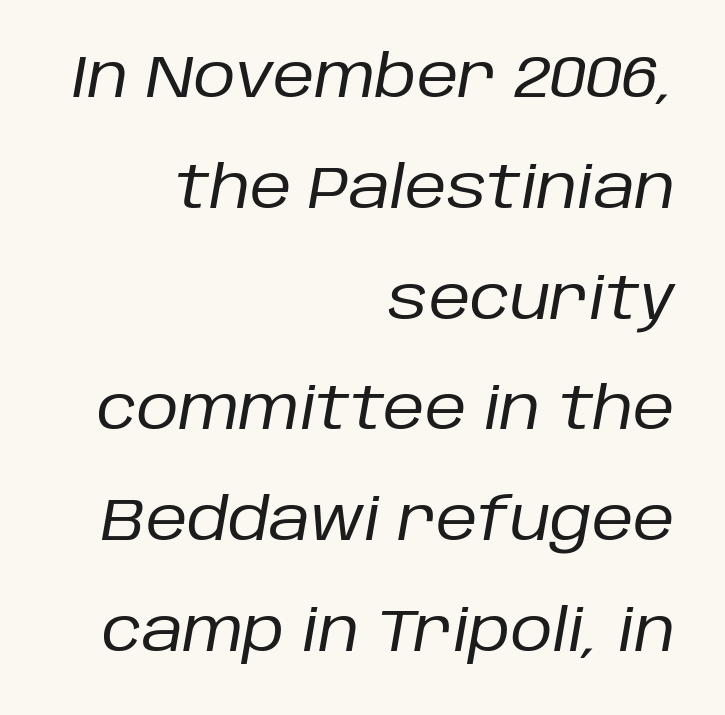
{"italic": "yes", "lean": "right", "slant_degrees": 10, "bold": "no", "weight": "regular", "width": "normal", "stroke_contrast": "low", "x_height": "large", "monospaced": "no", "underline": "no", "align": "right", "line_spacing": "loose", "line_spacing_ratio": 1.91, "letter_spacing": "normal", "letter_spacing_em": 0.0, "glyph_px": 58}
